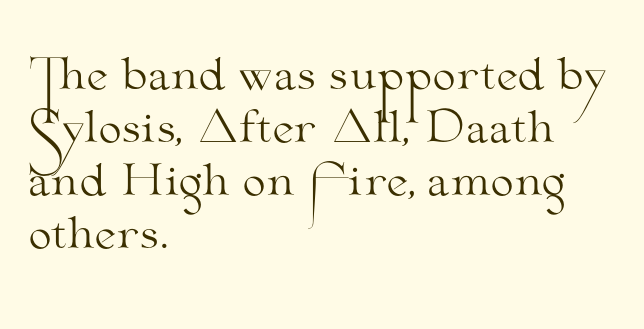
Q: Is the text bold? A: No.
Q: Is the text italic (slanted)? A: No, it is upright.
Q: Is the typeface a serif or a sans-serif typeface? A: Serif.
Q: Is the text underlined? A: No.
Q: How is the paragraph aligned? A: Left-aligned.
Q: Is the spacing between letters normal or unusually wide? A: Normal.
Q: Is the spacing between lines tight, normal or loose? A: Normal.
Q: Width (condensed, normal, or wide)? A: Wide.
Q: Stroke contrast? A: Medium.
Q: x-height? A: Small.
Q: Monospaced? A: No.
